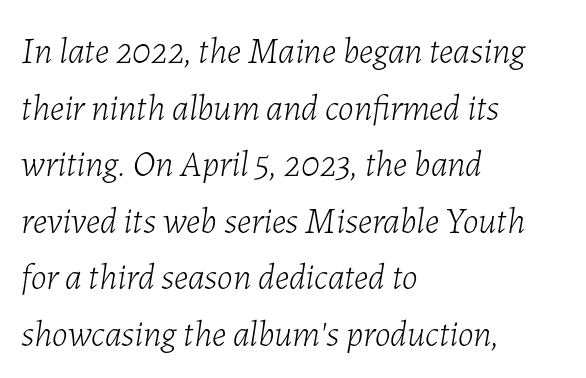
Stems and bowls with no extra thickness — not bold. The tracking reads as untouched default to a designer's eye. The block of text has a typical density, with ordinary space between rows. The gap between lines stays unmarked. Would a proofreader flag this as italicized? Yes. Varying glyph widths throughout — classic text-font behaviour.
